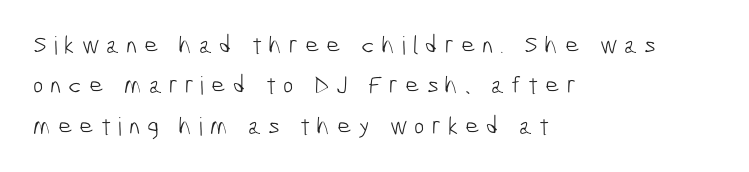
{"bold": "no", "underline": "no", "align": "left", "line_spacing": "normal", "line_spacing_ratio": 1.62, "letter_spacing": "wide", "letter_spacing_em": 0.27, "glyph_px": 25}
